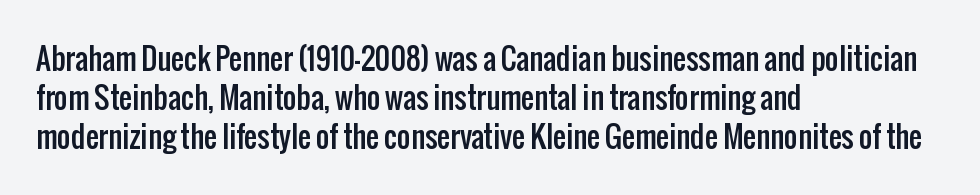
Q: Is the text italic (slanted)? A: No, it is upright.
Q: Is the typeface a serif or a sans-serif typeface? A: Sans-serif.
Q: Is the text underlined? A: No.
Q: How is the paragraph aligned? A: Left-aligned.
Q: Is the spacing between letters normal or unusually wide? A: Normal.
Q: Is the spacing between lines tight, normal or loose? A: Normal.
Q: Width (condensed, normal, or wide)? A: Condensed.
Q: Stroke contrast? A: Low.
Q: x-height? A: Medium.
Q: Monospaced? A: No.
